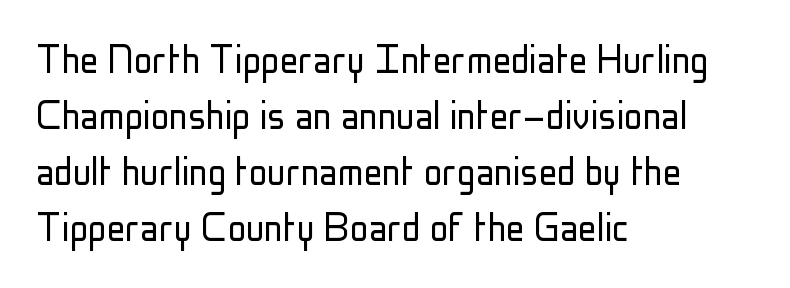
Q: Is the text bold? A: No.
Q: Is the text italic (slanted)? A: No, it is upright.
Q: Is the typeface a serif or a sans-serif typeface? A: Sans-serif.
Q: Is the text underlined? A: No.
Q: How is the paragraph aligned? A: Left-aligned.
Q: Is the spacing between letters normal or unusually wide? A: Normal.
Q: Width (condensed, normal, or wide)? A: Condensed.
Q: Stroke contrast? A: Low.
Q: x-height? A: Medium.
Q: Monospaced? A: No.
